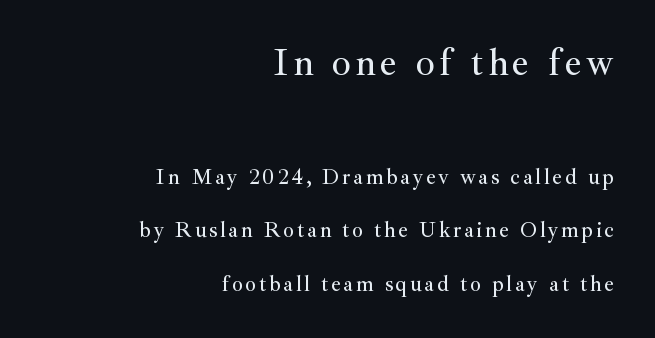
{"serif": "yes", "italic": "no", "width": "normal", "stroke_contrast": "medium", "x_height": "small", "monospaced": "no", "underline": "no", "align": "right", "line_spacing": "loose", "line_spacing_ratio": 2.43, "larger_block": "first", "size_ratio": 1.73, "glyph_px": 38}
